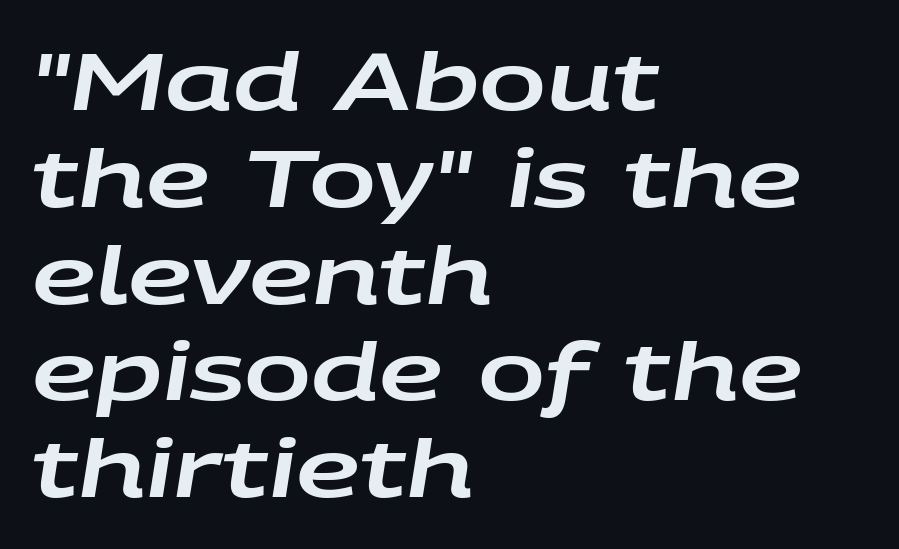
The horizontal fit of the characters is conventional and even. All the whitespace from short lines collects on the right. This sample has the flowing, uneven cadence of proportional lettering. Does the lettering tilt? It does — this is italic.
